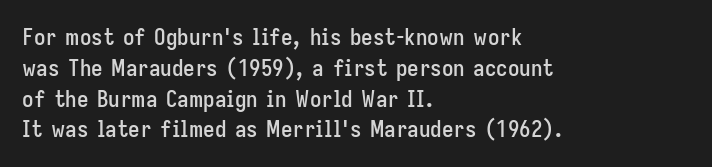
The glyphs are unaccompanied by any horizontal stroke below them. Quick note: not italic, upright. Each word holds together tightly as a unit, with standard inter-letter gaps. The paragraph shown leans on its left margin. Does the leading feel generous? No, just average.
